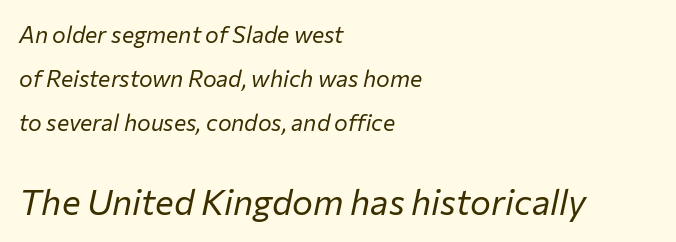
{"italic": "yes", "lean": "right", "slant_degrees": 12, "bold": "no", "weight": "regular", "width": "normal", "stroke_contrast": "low", "x_height": "medium", "monospaced": "no", "underline": "no", "align": "left", "line_spacing": "loose", "line_spacing_ratio": 1.91, "letter_spacing": "normal", "letter_spacing_em": 0.0, "larger_block": "second", "size_ratio": 1.52, "glyph_px": 35}
